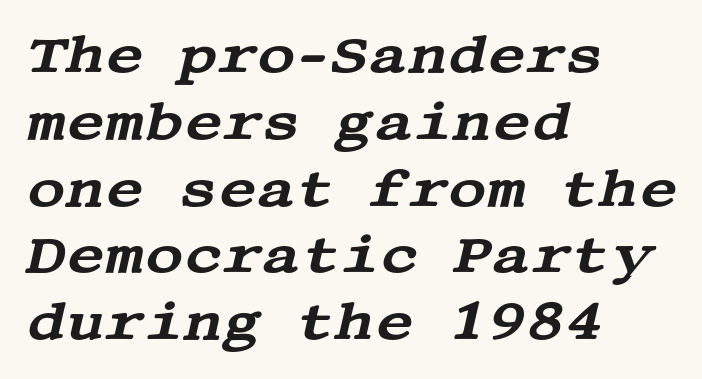
{"serif": "yes", "italic": "yes", "lean": "right", "slant_degrees": 13, "width": "wide", "stroke_contrast": "medium", "x_height": "large", "underline": "no", "align": "left", "line_spacing": "normal", "line_spacing_ratio": 1.26, "letter_spacing": "normal", "letter_spacing_em": 0.0, "glyph_px": 53}
